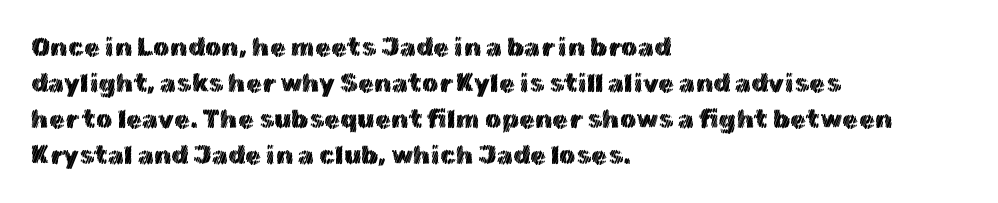
The image shows 26 px text type, upright; set left-aligned, normal line spacing (1.39x), normal letter spacing, not underlined.
